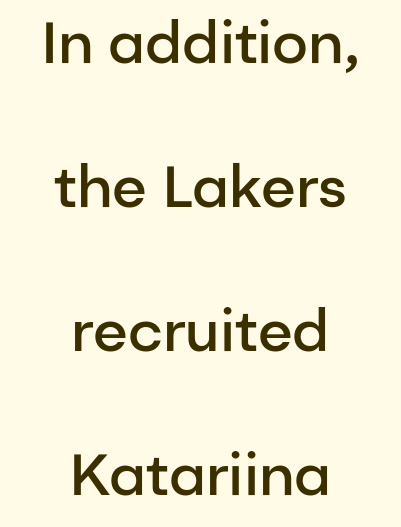
The image shows 58 px semibold sans-serif type, upright; set centered, loose line spacing (2.48x), normal letter spacing, not underlined; low stroke contrast and a medium x-height.
